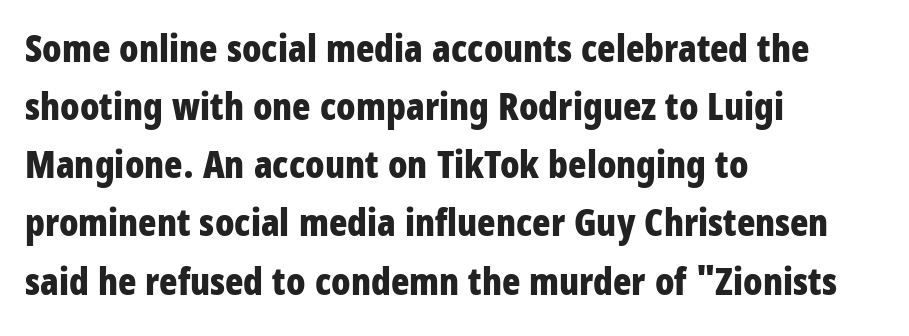
The image shows 38 px bold, condensed sans-serif type, upright; set left-aligned, normal line spacing (1.53x), normal letter spacing, not underlined; low stroke contrast and a large x-height.
